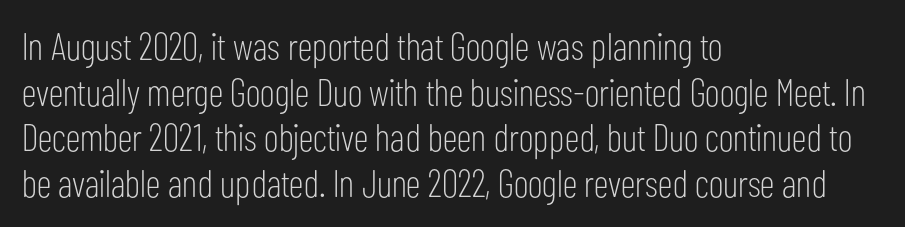
{"serif": "no", "italic": "no", "bold": "no", "weight": "light", "width": "condensed", "stroke_contrast": "low", "x_height": "medium", "monospaced": "no", "underline": "no", "align": "left", "line_spacing_ratio": 1.2, "letter_spacing": "normal", "letter_spacing_em": 0.0, "glyph_px": 38}
